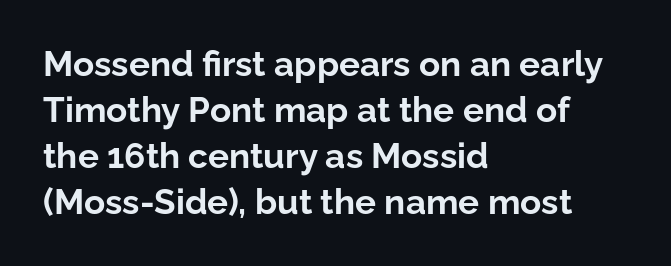
{"serif": "no", "italic": "no", "bold": "yes", "weight": "bold", "width": "normal", "stroke_contrast": "low", "x_height": "medium", "monospaced": "no", "underline": "no", "align": "left", "line_spacing": "normal", "line_spacing_ratio": 1.31, "letter_spacing": "normal", "letter_spacing_em": 0.0, "glyph_px": 35}
